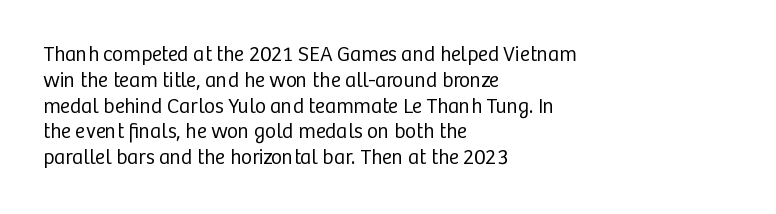
The image shows 21 px text type, upright; set left-aligned, line spacing 1.23x, normal letter spacing, not underlined.
